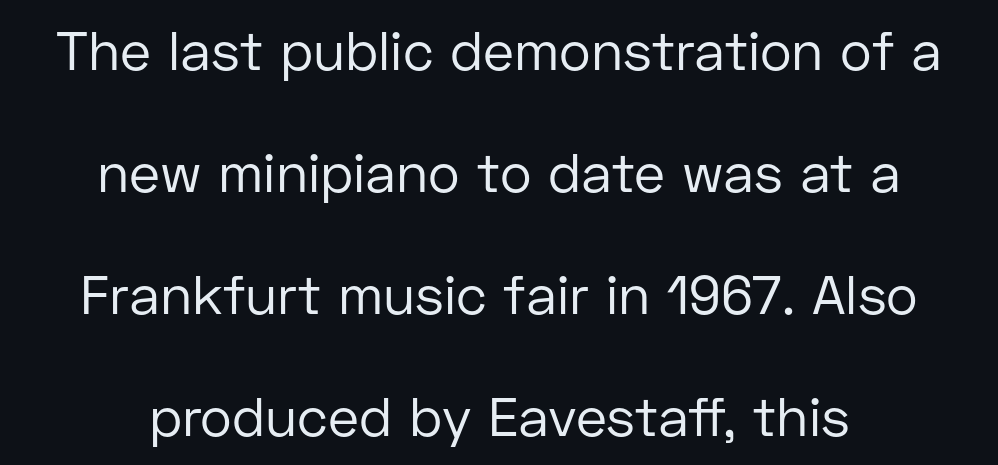
{"serif": "no", "italic": "no", "bold": "no", "weight": "regular", "width": "normal", "stroke_contrast": "low", "x_height": "medium", "monospaced": "no", "underline": "no", "align": "center", "line_spacing": "loose", "line_spacing_ratio": 2.26, "letter_spacing": "normal", "letter_spacing_em": 0.0, "glyph_px": 54}
